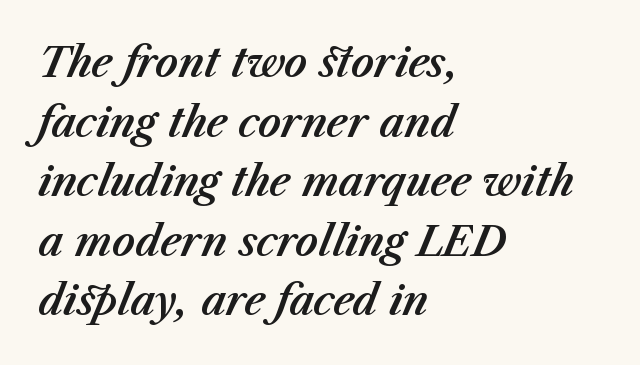
Q: Is the text italic (slanted)? A: Yes, it leans right by about 23 degrees.
Q: Is the text underlined? A: No.
Q: How is the paragraph aligned? A: Left-aligned.
Q: Is the spacing between letters normal or unusually wide? A: Normal.
Q: Is the spacing between lines tight, normal or loose? A: Normal.
Q: Width (condensed, normal, or wide)? A: Normal.
Q: Stroke contrast? A: Medium.
Q: x-height? A: Medium.
Q: Monospaced? A: No.
